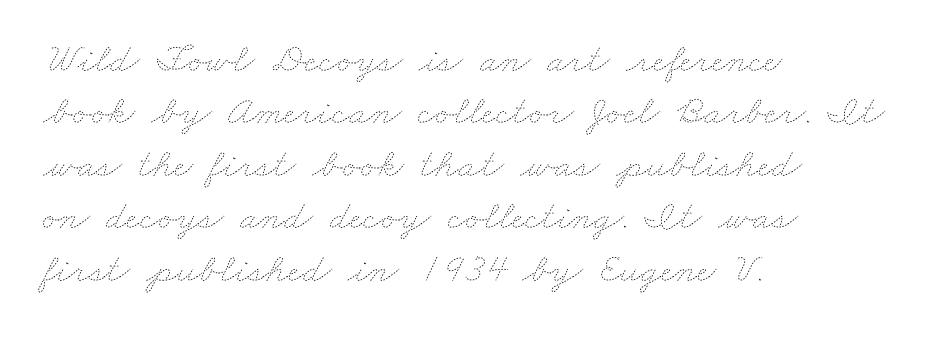
Horizontally, the lines are justified to the leading edge only. The typesetting does not lean heavy: it is not bold. You could call the tracking neutral — neither tight nor loose. Regarding leading, the lines here are spaced in the standard way. This sample has the flowing, uneven cadence of proportional lettering.
